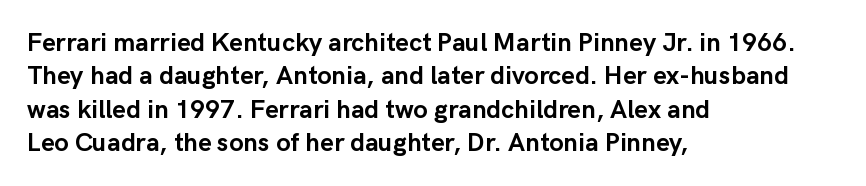
Q: Is the text bold? A: Yes.
Q: Is the text italic (slanted)? A: No, it is upright.
Q: Is the text underlined? A: No.
Q: How is the paragraph aligned? A: Left-aligned.
Q: Is the spacing between letters normal or unusually wide? A: Normal.
Q: Is the spacing between lines tight, normal or loose? A: Normal.
